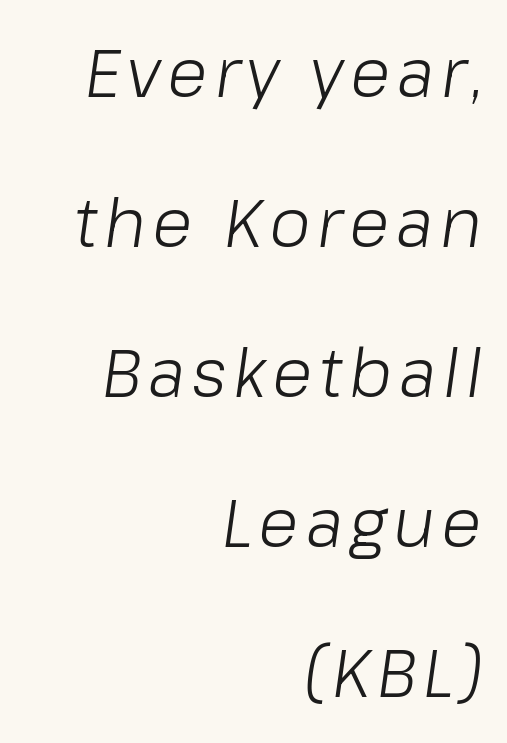
Looking at the ascenders, they clearly lean. Each letter keeps its own natural width here, so spacing adapts to shape. You could fit nearly another row in the gap between these rows. Each row of text sits above clean, open space. This sample is right-justified, so line beginnings fall wherever the words allow. The strokes carry an ordinary text weight at most.
